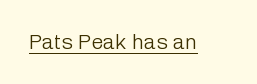
Q: Is the text bold? A: No.
Q: Is the text italic (slanted)? A: No, it is upright.
Q: Is the text underlined? A: Yes.
Q: Is the spacing between letters normal or unusually wide? A: Normal.
